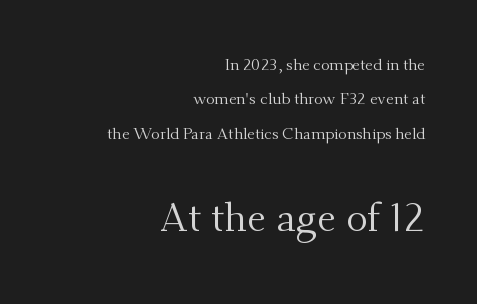
{"serif": "yes", "italic": "no", "bold": "no", "weight": "regular", "width": "normal", "stroke_contrast": "medium", "x_height": "small", "monospaced": "no", "underline": "no", "align": "right", "line_spacing": "loose", "line_spacing_ratio": 2.15, "letter_spacing": "normal", "letter_spacing_em": 0.0, "larger_block": "second", "size_ratio": 2.5, "glyph_px": 40}
